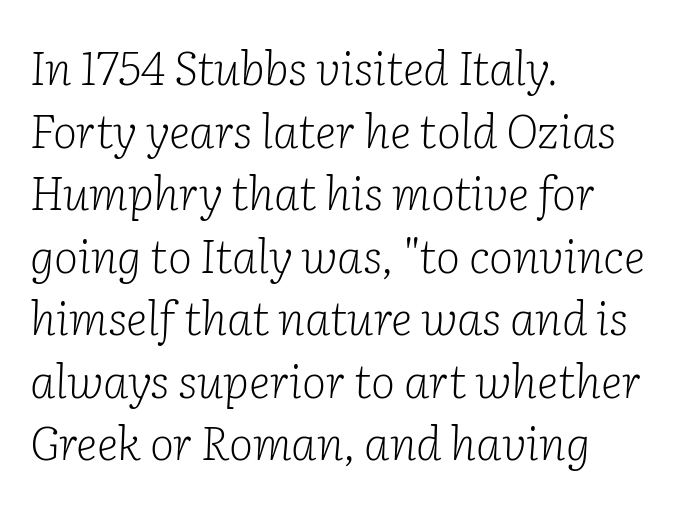
Q: Is the text bold? A: No.
Q: Is the text italic (slanted)? A: Yes, it leans right by about 2 degrees.
Q: Is the typeface a serif or a sans-serif typeface? A: Serif.
Q: Is the text underlined? A: No.
Q: How is the paragraph aligned? A: Left-aligned.
Q: Is the spacing between letters normal or unusually wide? A: Normal.
Q: Is the spacing between lines tight, normal or loose? A: Normal.
Q: Width (condensed, normal, or wide)? A: Normal.
Q: Stroke contrast? A: Low.
Q: x-height? A: Medium.
Q: Monospaced? A: No.
